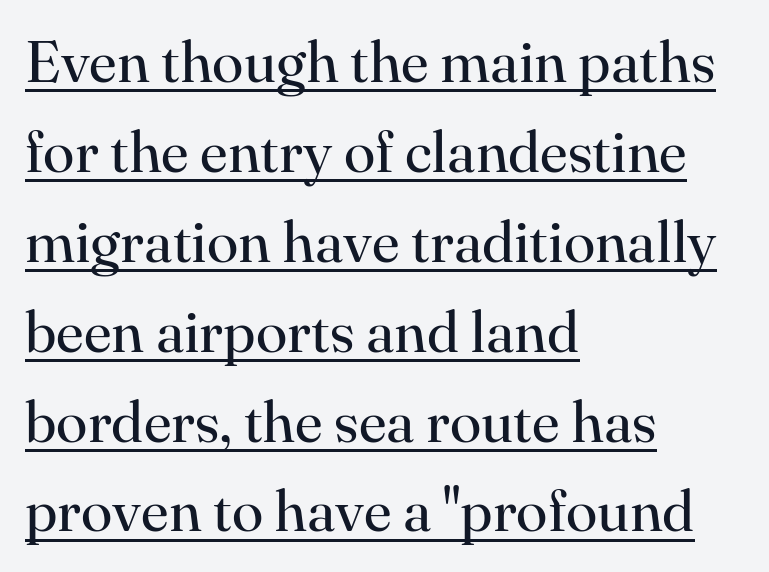
Bold? No — there's no thickening of the strokes. The lines sit at an ordinary, default distance from one another. The passage shown has conventional tracking throughout. These characters rest on top of a visible drawn line. Character widths vary here, with narrow letters taking less room than wide ones. The passage shown is typeset with a serif family.
